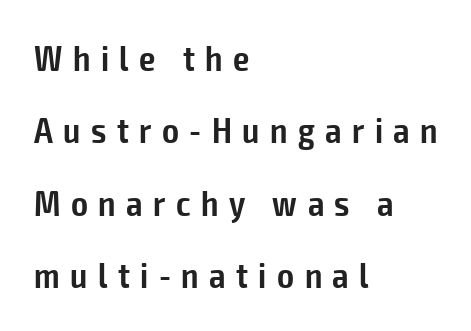
Q: Is the text bold? A: Semi-bold.
Q: Is the text italic (slanted)? A: No, it is upright.
Q: Is the typeface a serif or a sans-serif typeface? A: Sans-serif.
Q: Is the text underlined? A: No.
Q: How is the paragraph aligned? A: Left-aligned.
Q: Is the spacing between letters normal or unusually wide? A: Unusually wide.
Q: Is the spacing between lines tight, normal or loose? A: Loose.
Q: Width (condensed, normal, or wide)? A: Condensed.
Q: Stroke contrast? A: Low.
Q: x-height? A: Medium.
Q: Monospaced? A: No.
